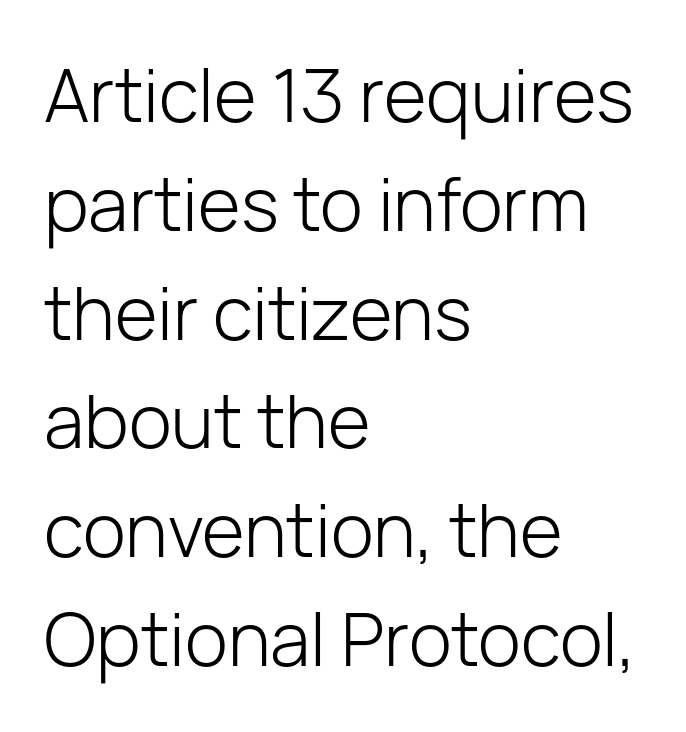
The font is comparable to plain body text, perhaps lighter. This sample uses an upright cut, with every glyph sitting square on the baseline. Summary of vertical rhythm: regular, with standard interline spacing. A typesetter would call this zero additional tracking. Plain, unruled lines of type. Looks like regular typesetting: each glyph gets only the width it needs.
